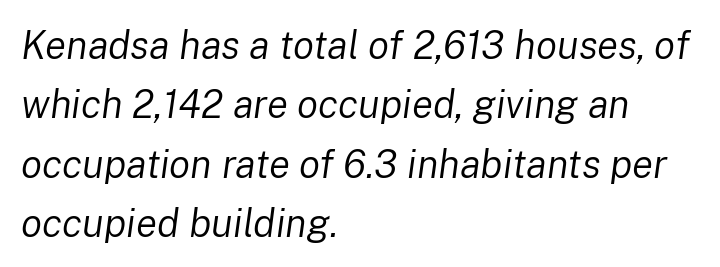
The image shows 39 px regular-weight type, italic (leaning right); set left-aligned, normal line spacing (1.52x), normal letter spacing, not underlined; low stroke contrast and a medium x-height.
